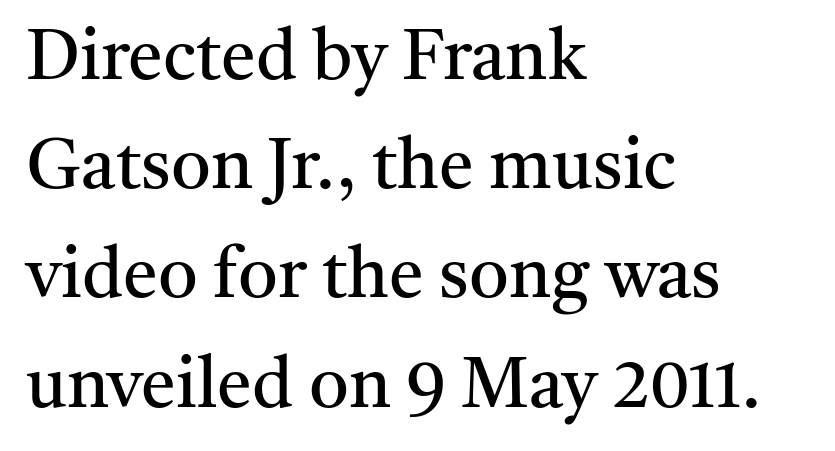
Designer's note — italics off, roman on. Nobody drew a line under any word here. How would I describe the line gaps? Plain and ordinary. Varying glyph widths throughout — classic text-font behaviour.
